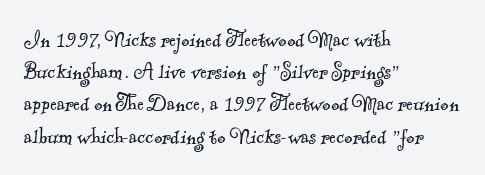
Vertical stems look standard width or narrower in stroke. Plain, unruled lines of type. How would I describe the line gaps? Plain and ordinary. The ragged edge is on the right, which tells us the setting is flush left. The letterforms sit shoulder to shoulder at normal distance.
